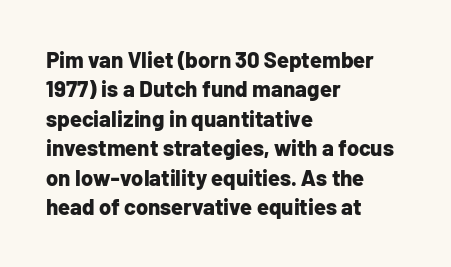
{"italic": "no", "bold": "yes", "underline": "no", "align": "left", "line_spacing": "normal", "line_spacing_ratio": 1.34, "letter_spacing": "normal", "letter_spacing_em": 0.0, "glyph_px": 22}
